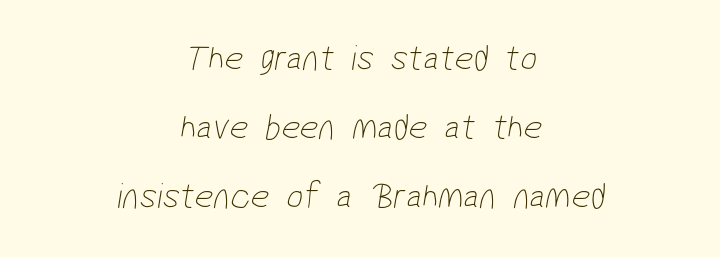
No extra tracking has been applied to these lines. The font family rendered here belongs to the sans-serif group. Neither beginnings nor endings align; midpoints do. Words float on clear page, feet unadorned.
